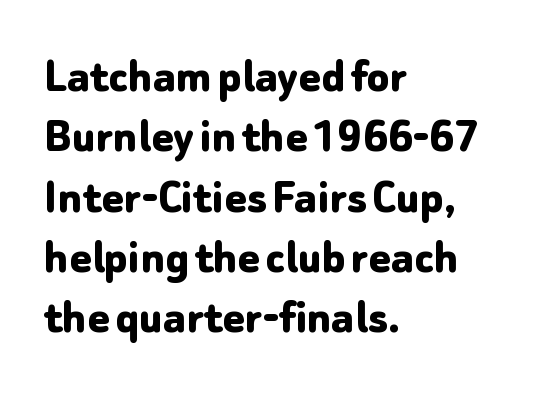
The image shows 52 px bold sans-serif type, upright; set left-aligned, line spacing 1.16x, normal letter spacing, not underlined; low stroke contrast and a medium x-height.
